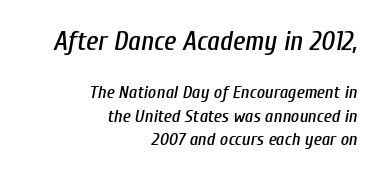
{"italic": "yes", "lean": "right", "slant_degrees": 10, "underline": "no", "align": "right", "line_spacing": "normal", "line_spacing_ratio": 1.29, "letter_spacing": "normal", "letter_spacing_em": 0.0, "larger_block": "first", "size_ratio": 1.5, "glyph_px": 27}
